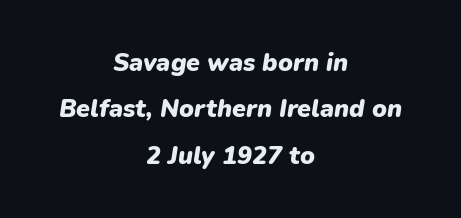
The image shows 25 px bold type, italic (leaning right); set centered, line spacing 1.86x, normal letter spacing, not underlined.
